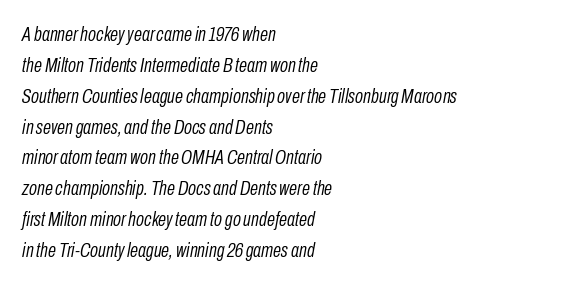
Quick note: italic. The passage shown has conventional tracking throughout. These lines sit exactly where default settings would place them. The face looks like a standard text weight, possibly lighter. Letters rest on an invisible, unmarked baseline.
